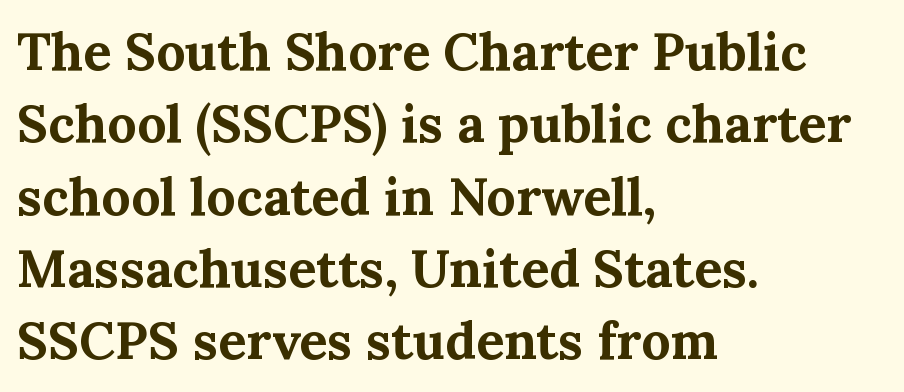
The image shows 52 px bold serif type, upright; set left-aligned, normal line spacing (1.39x), normal letter spacing, not underlined; medium stroke contrast and a medium x-height.
